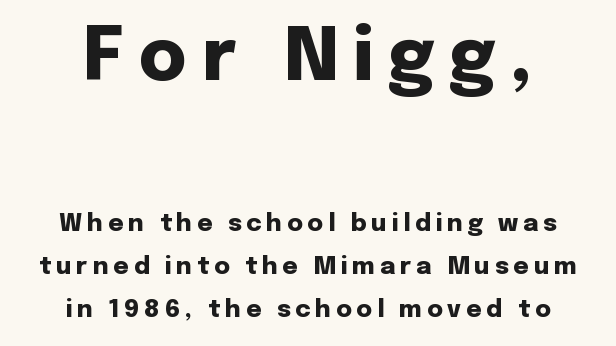
The passage shown begins with its larger block and ends with its smaller one. Between one letter and the next there's a generous, obvious gap. The specimen reads as upright at a glance. This rendering employs a face without finishing strokes, i.e., a sans-serif. Glance below the letters and you will spot only blank space.
